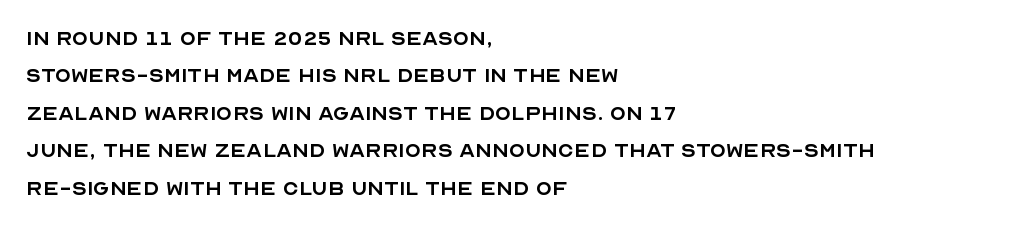
{"italic": "no", "bold": "no", "underline": "no", "align": "left", "line_spacing": "normal", "line_spacing_ratio": 1.44, "letter_spacing": "normal", "letter_spacing_em": 0.0, "glyph_px": 26}
